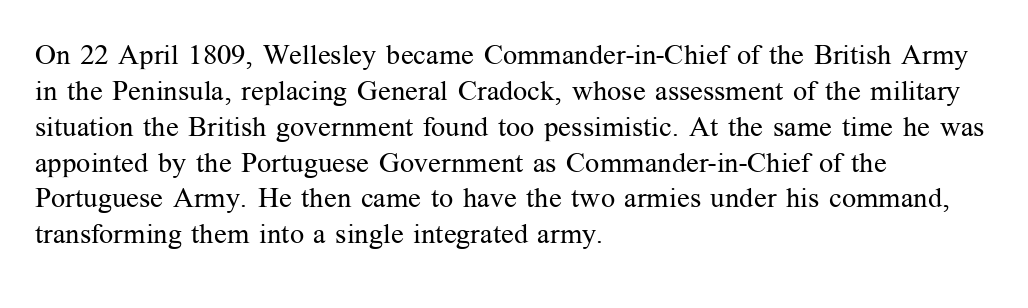
The image shows 28 px regular-weight serif type, upright; set left-aligned, normal line spacing (1.28x), normal letter spacing, not underlined; medium stroke contrast and a medium x-height.
